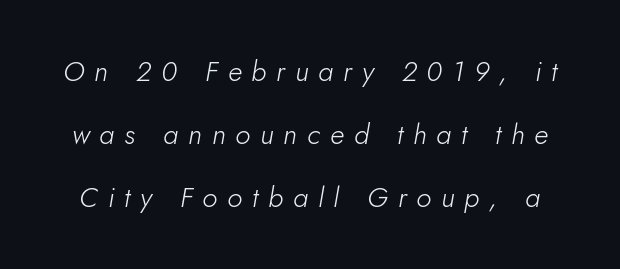
{"italic": "yes", "lean": "right", "slant_degrees": 10, "bold": "no", "weight": "light", "width": "normal", "stroke_contrast": "low", "x_height": "small", "monospaced": "no", "underline": "no", "line_spacing": "loose", "line_spacing_ratio": 2.25, "letter_spacing": "wide", "letter_spacing_em": 0.35, "glyph_px": 28}
